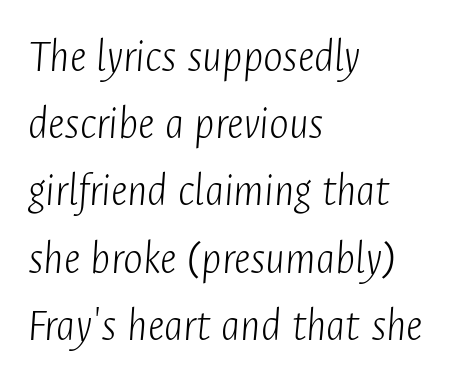
Q: Is the text bold? A: No.
Q: Is the text italic (slanted)? A: Yes, it leans right by about 4 degrees.
Q: Is the text underlined? A: No.
Q: How is the paragraph aligned? A: Left-aligned.
Q: Is the spacing between letters normal or unusually wide? A: Normal.
Q: Is the spacing between lines tight, normal or loose? A: Normal.
Q: Width (condensed, normal, or wide)? A: Condensed.
Q: Stroke contrast? A: Low.
Q: x-height? A: Medium.
Q: Monospaced? A: No.
